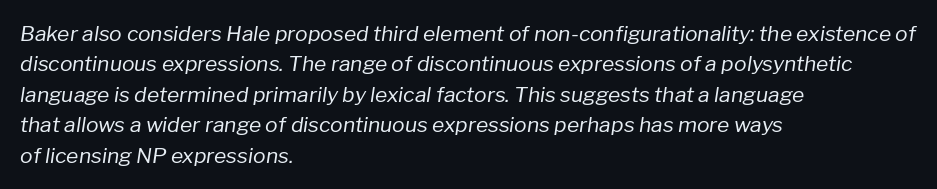
The image shows 21 px text type, italic (leaning right); set left-aligned, normal line spacing (1.45x), normal letter spacing, not underlined.
